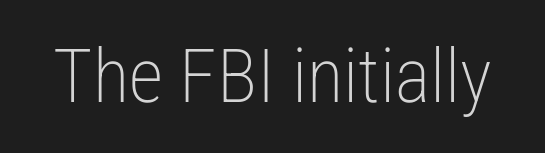
The image shows 75 px light, condensed sans-serif type, upright; set normal letter spacing, not underlined; low stroke contrast and a medium x-height.
